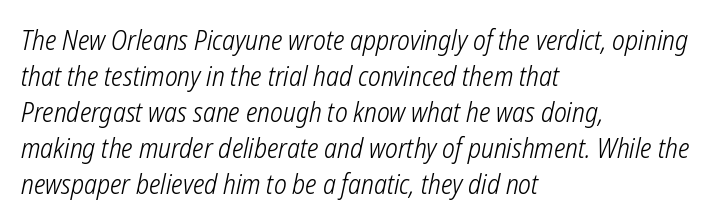
{"bold": "no", "underline": "no", "align": "left", "line_spacing": "normal", "line_spacing_ratio": 1.33, "letter_spacing": "normal", "letter_spacing_em": 0.0, "glyph_px": 27}
